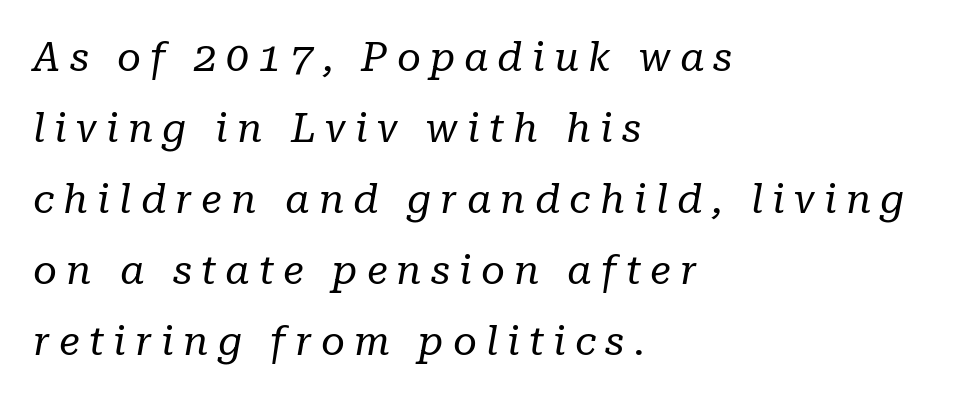
The image shows 41 px regular-weight serif type, italic (leaning right); set left-aligned, line spacing 1.73x, unusually wide letter spacing (+0.22 em), not underlined; low stroke contrast and a medium x-height.
